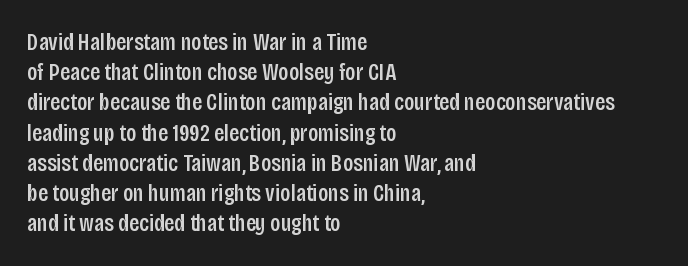
Leading: standard. Ascenders rise straight up at ninety degrees. The text block is weighted toward the left margin, trailing off unevenly rightward. Default kerning and tracking; the words read as compact shapes. Underlining? Definitely not there.
